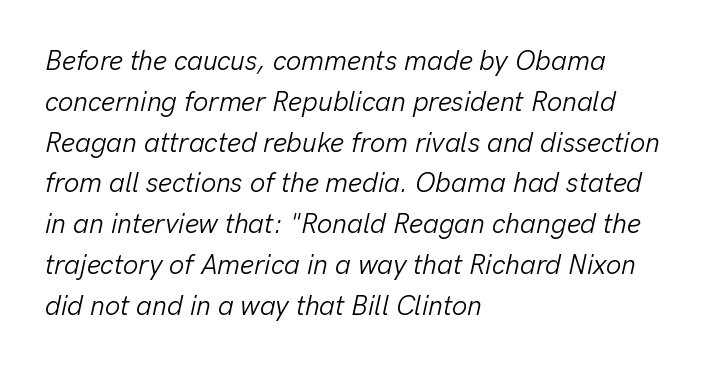
Regarding leading, the lines here are spaced in the standard way. Here the glyphs are tracked normally, forming tight word shapes. The lines in this sample share a left origin and differ only in where they stop. The specimen reads as italic at a glance.
